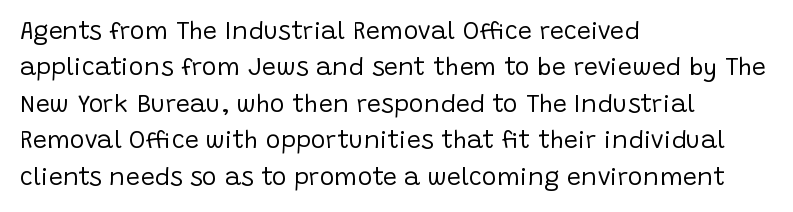
{"italic": "no", "bold": "no", "underline": "no", "align": "left", "line_spacing": "normal", "line_spacing_ratio": 1.46, "letter_spacing": "normal", "letter_spacing_em": 0.0, "glyph_px": 25}
